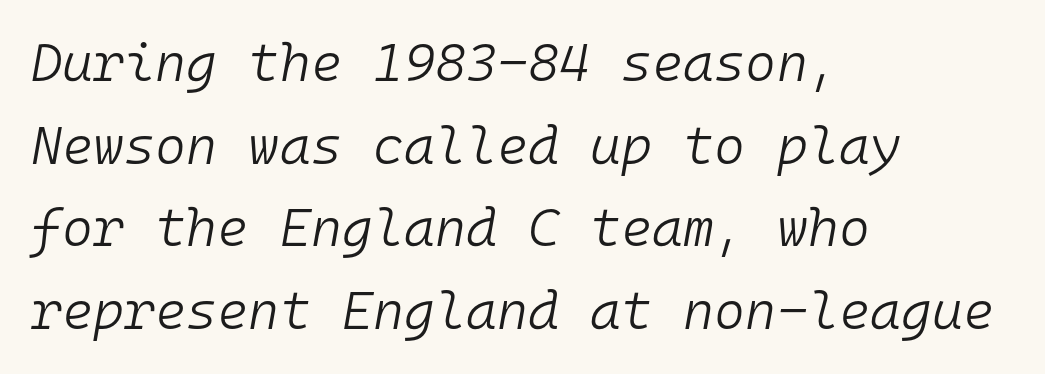
The image shows 53 px light type, italic (leaning right), monospaced; set left-aligned, normal line spacing (1.56x), normal letter spacing, not underlined; low stroke contrast and a medium x-height.
